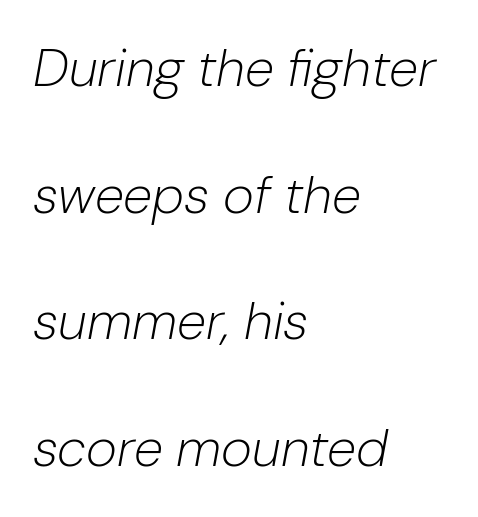
Q: Is the text bold? A: No.
Q: Is the text italic (slanted)? A: Yes, it leans right by about 10 degrees.
Q: Is the text underlined? A: No.
Q: How is the paragraph aligned? A: Left-aligned.
Q: Is the spacing between letters normal or unusually wide? A: Normal.
Q: Is the spacing between lines tight, normal or loose? A: Loose.
Q: Width (condensed, normal, or wide)? A: Normal.
Q: Stroke contrast? A: Low.
Q: x-height? A: Medium.
Q: Monospaced? A: No.
